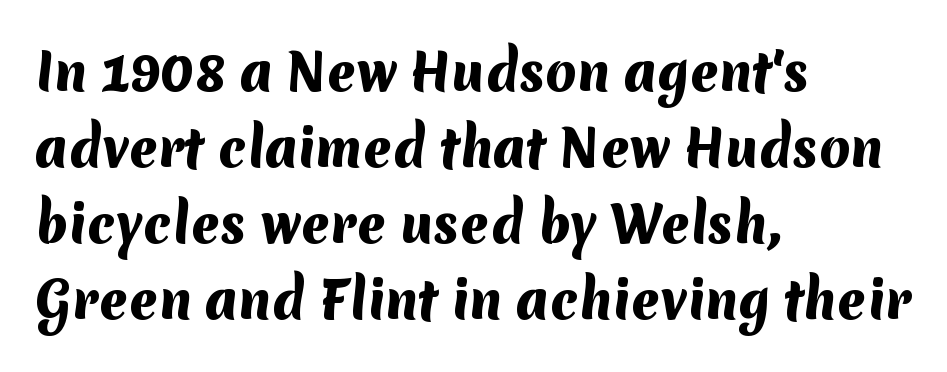
Line beginnings align vertically; line endings do not. The letters are bold, with thick, heavy strokes. Honestly, the letter spacing is just normal — you wouldn't notice it. Check the space under the baseline: it is left empty. Think of a printed novel: that variable character pitch is what you see here. The rows are spaced the way most documents space them.
